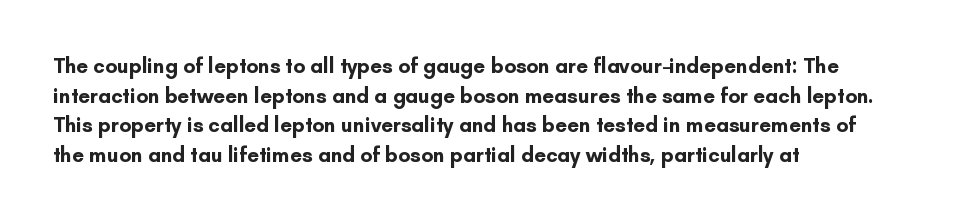
The image shows 21 px bold type, upright; set left-aligned, normal line spacing (1.41x), normal letter spacing, not underlined.
